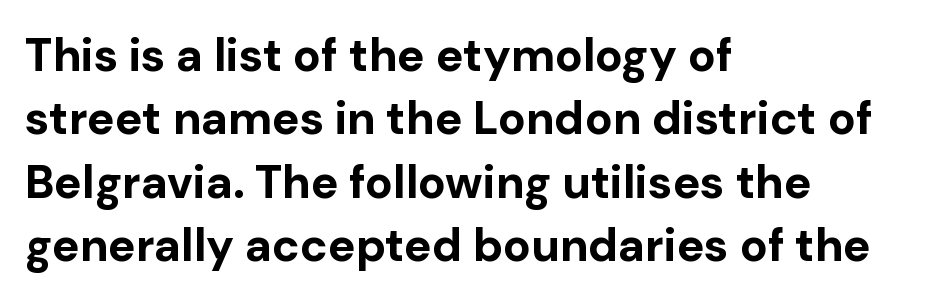
The image shows 46 px bold sans-serif type, upright; set left-aligned, normal line spacing (1.38x), normal letter spacing, not underlined; low stroke contrast and a medium x-height.
